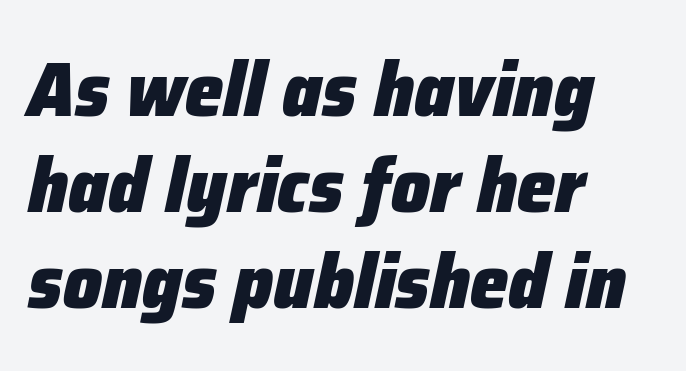
The image shows 77 px heavy type, italic (leaning right); set left-aligned, normal line spacing (1.25x), normal letter spacing, not underlined; low stroke contrast and a medium x-height.
